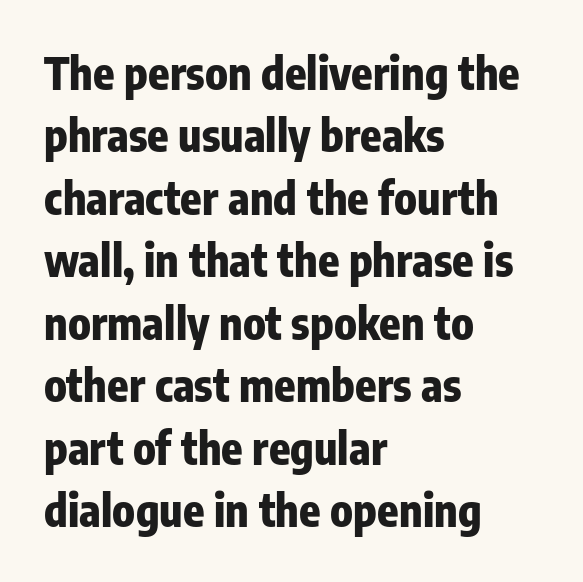
Has an underline been added? It has not. The tracking reads as untouched default to a designer's eye. Strokes here are thick enough to call this a true bold. Italic: no, the glyphs are upright roman. Caption: multi-line text, flush left, ragged right. These lines are composed in type without serifs.
